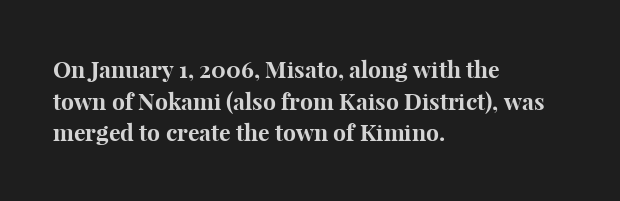
Q: Is the text bold? A: Yes.
Q: Is the text italic (slanted)? A: No, it is upright.
Q: Is the text underlined? A: No.
Q: How is the paragraph aligned? A: Left-aligned.
Q: Is the spacing between letters normal or unusually wide? A: Normal.
Q: Is the spacing between lines tight, normal or loose? A: Normal.
